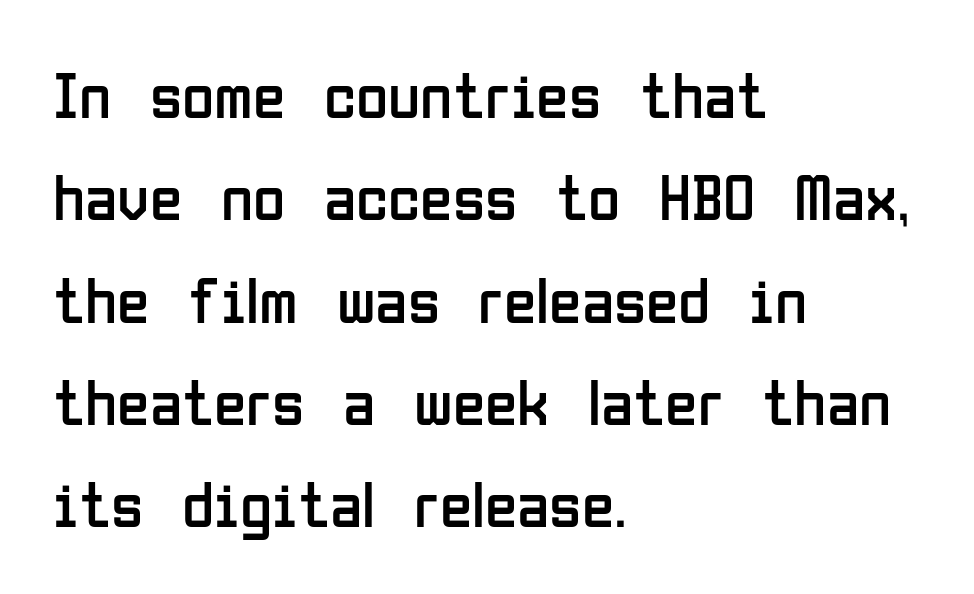
Serif or sans? Sans — the stroke terminals are bare. This block has exactly the height ordinary leading produces. Ordinary non-slanted type is in use. Letters have the restrained weight of plain body copy at most. These lines keep a tight, regular rhythm from letter to letter. Visually the block forms a straight wall on the left and a jagged coastline on the right.
